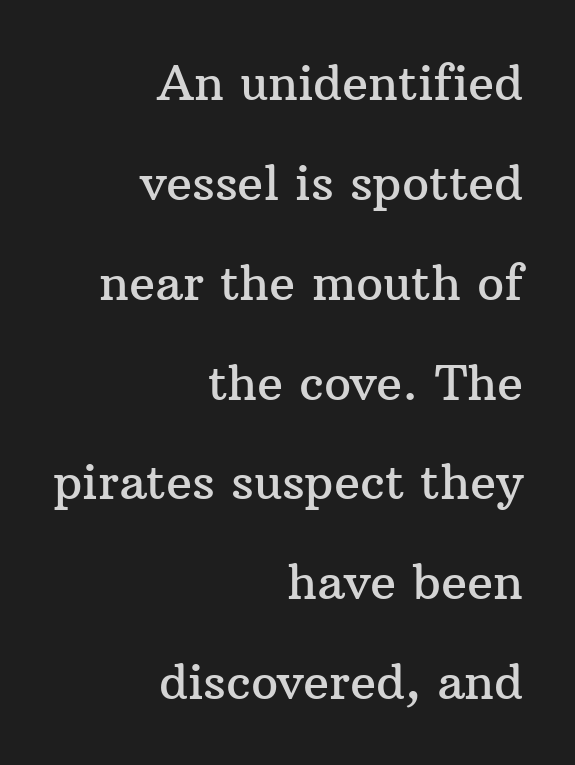
{"serif": "yes", "italic": "no", "width": "normal", "stroke_contrast": "medium", "x_height": "medium", "monospaced": "no", "underline": "no", "align": "right", "line_spacing": "loose", "line_spacing_ratio": 2.08, "letter_spacing": "normal", "letter_spacing_em": 0.0, "glyph_px": 48}
